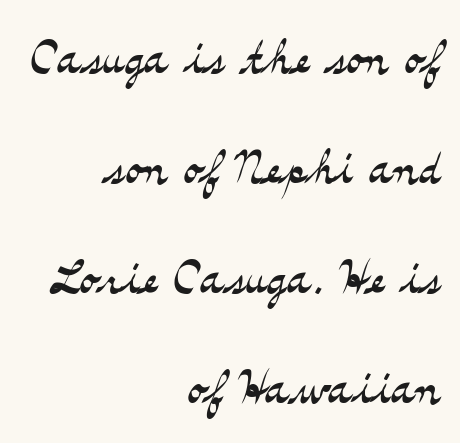
{"serif": "yes", "bold": "no", "weight": "light", "width": "wide", "stroke_contrast": "medium", "x_height": "small", "monospaced": "no", "underline": "no", "align": "right", "line_spacing_ratio": 1.72, "letter_spacing": "normal", "letter_spacing_em": 0.0, "glyph_px": 64}
